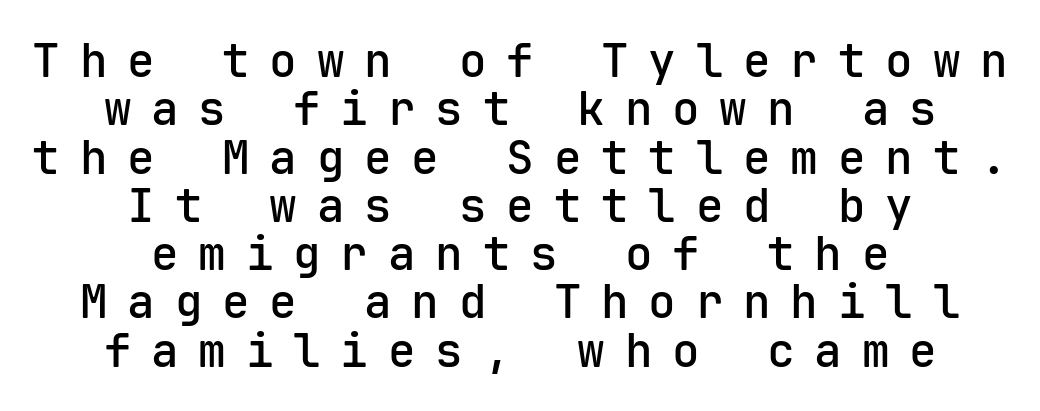
The glyphs are unaccompanied by any horizontal stroke below them. The lines are quadded center. This sample has the even, mechanical cadence of fixed-width lettering. In terms of leading, this rendering errs on the cramped side.
